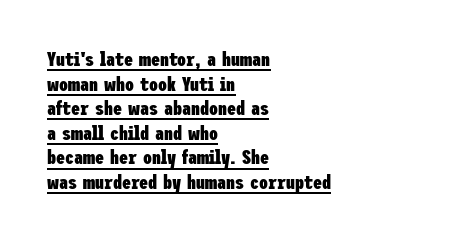
The image shows 20 px bold type, upright; set left-aligned, line spacing 1.23x, normal letter spacing, underlined.
